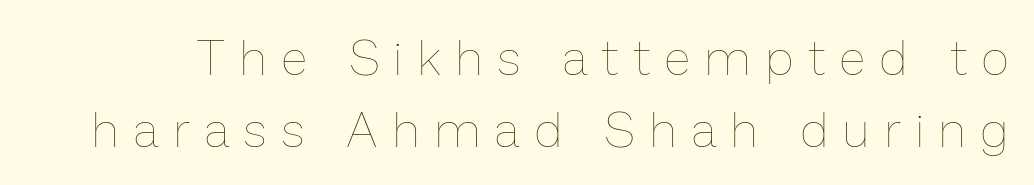
The image shows 48 px thin type, upright; set normal line spacing (1.51x), unusually wide letter spacing (+0.33 em), not underlined; low stroke contrast and a medium x-height.
